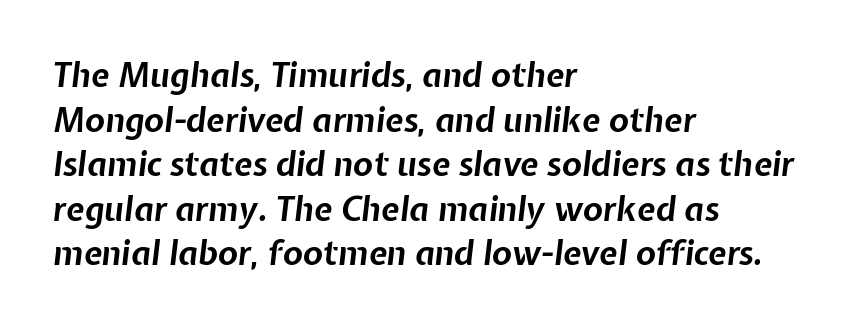
Q: Is the text bold? A: Yes.
Q: Is the text italic (slanted)? A: Yes, it leans right by about 7 degrees.
Q: Is the text underlined? A: No.
Q: How is the paragraph aligned? A: Left-aligned.
Q: Is the spacing between letters normal or unusually wide? A: Normal.
Q: Is the spacing between lines tight, normal or loose? A: Normal.
Q: Width (condensed, normal, or wide)? A: Normal.
Q: Stroke contrast? A: Low.
Q: x-height? A: Medium.
Q: Monospaced? A: No.
